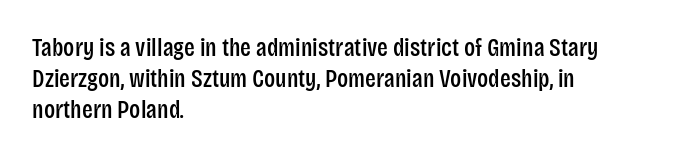
The image shows 25 px text type, upright; set left-aligned, normal line spacing (1.25x), normal letter spacing, not underlined.
